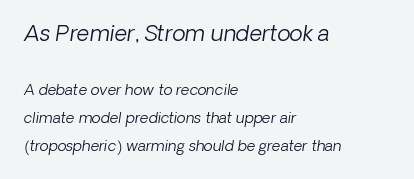
Q: Is the text bold? A: No.
Q: Is the text italic (slanted)? A: Yes, it leans right by about 8 degrees.
Q: Is the text underlined? A: No.
Q: How is the paragraph aligned? A: Left-aligned.
Q: Is the spacing between letters normal or unusually wide? A: Normal.
Q: Which block of text is set in a larger size, the first (top) or the second (bottom)? A: The first (top) one.
